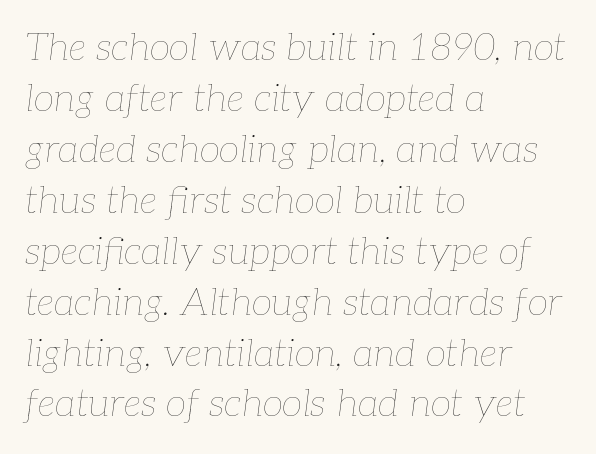
{"italic": "yes", "lean": "right", "slant_degrees": 7, "bold": "no", "weight": "thin", "width": "normal", "stroke_contrast": "low", "x_height": "medium", "monospaced": "no", "underline": "no", "align": "left", "line_spacing": "normal", "line_spacing_ratio": 1.34, "letter_spacing": "normal", "letter_spacing_em": 0.0, "glyph_px": 38}
